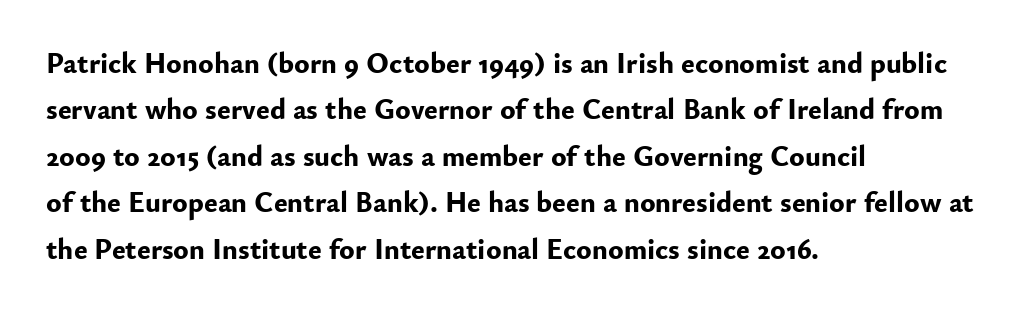
The lines are quadded left. Is this a fixed-width face? No — the glyphs have proportional, varying widths. This rendering features lettering with no underline. The glyphs in this specimen are sans serif. The type is set solid horizontally, with unmodified tracking. In terms of posture, this sample is upright.
